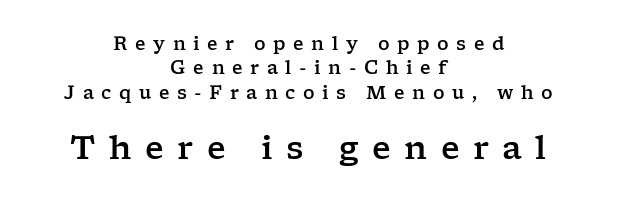
Caption: multi-line text, centered on the measure. The space directly below the letters is spotless. Look at the tracking — it's clearly loosened, letters drifting apart. Look at the bottom of the vertical strokes: they flare into serifs here.
